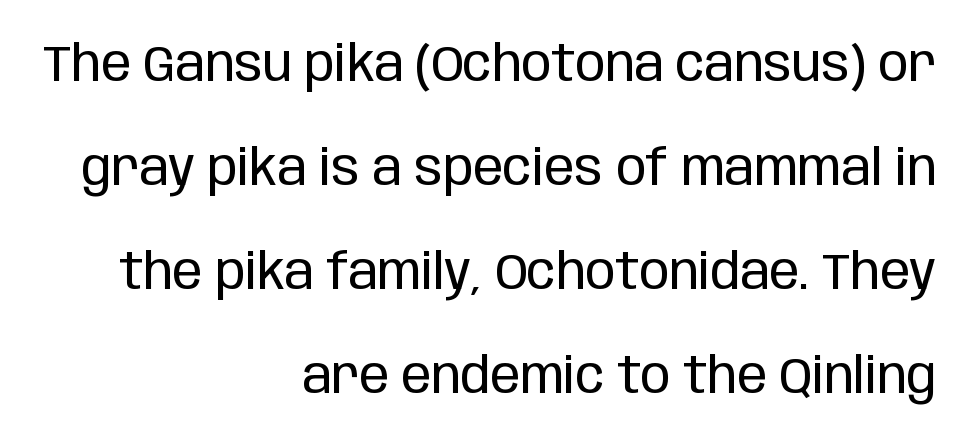
Serifs: no, the terminals of the letterforms are clean. Students, note that the glyphs here touch the page at normal intervals. Words float on clear page, feet unadorned. Line endings align vertically; line beginnings do not. Is there any slant? The stems are plumb. These lines are rendered in a variable-pitch font.
